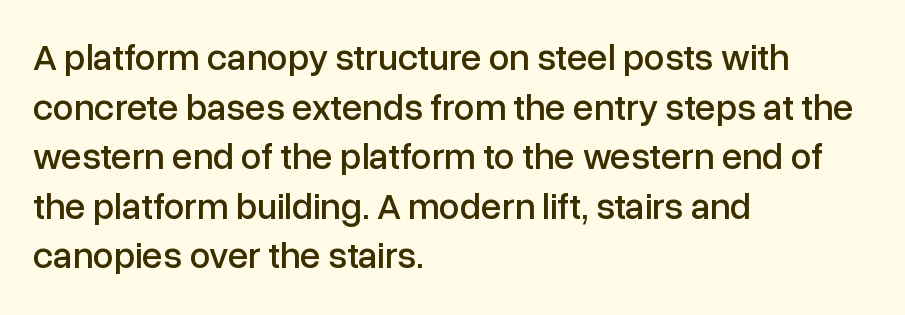
{"serif": "no", "italic": "no", "width": "normal", "stroke_contrast": "low", "x_height": "medium", "monospaced": "no", "underline": "no", "align": "left", "line_spacing": "normal", "line_spacing_ratio": 1.34, "letter_spacing": "normal", "letter_spacing_em": 0.0, "glyph_px": 37}
